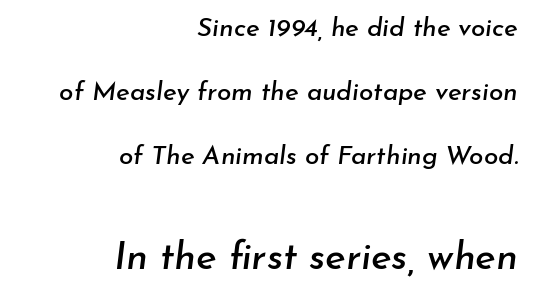
{"italic": "yes", "lean": "right", "slant_degrees": 7, "width": "normal", "stroke_contrast": "low", "x_height": "small", "monospaced": "no", "underline": "no", "align": "right", "line_spacing": "loose", "line_spacing_ratio": 2.46, "letter_spacing": "normal", "letter_spacing_em": 0.0, "larger_block": "second", "size_ratio": 1.5, "glyph_px": 39}
